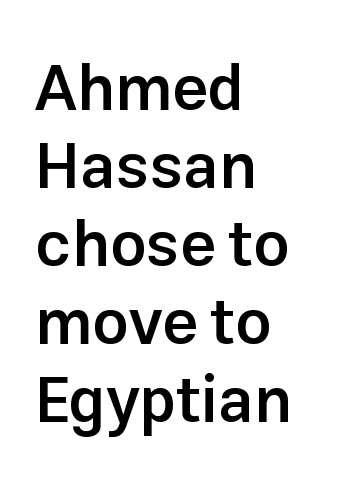
Serifs: no, the terminals of the letterforms are clean. These lines are rendered in a variable-pitch font. The sample has been set in demibold, a notch under bold. The area under the type is left untouched.
